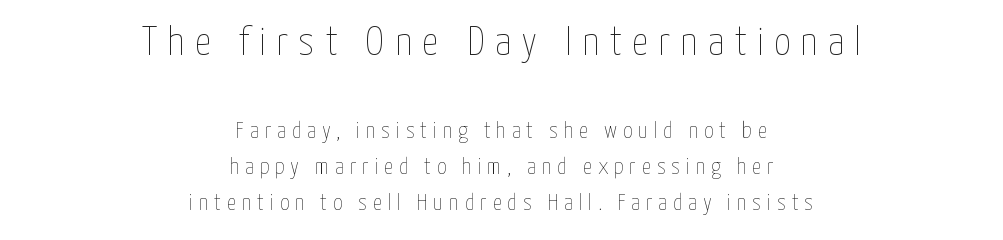
The image shows 41 px thin, condensed type, upright; set centered, normal line spacing (1.57x), unusually wide letter spacing (+0.25 em), not underlined; the first (top) block is 1.78x larger; low stroke contrast and a medium x-height.
